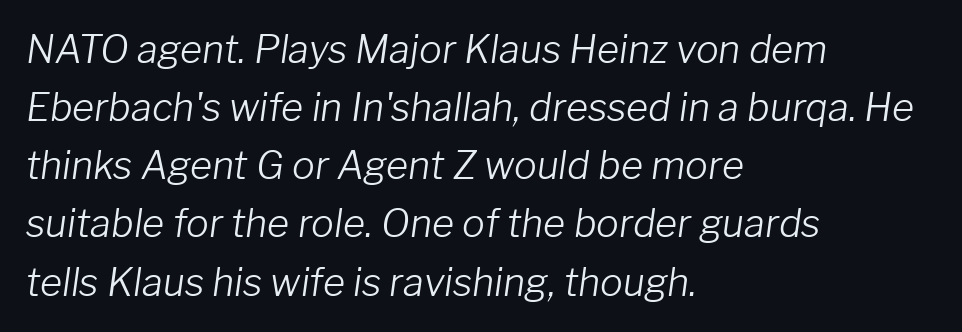
The image shows 38 px light type, italic (leaning right); set left-aligned, normal line spacing (1.53x), normal letter spacing, not underlined; low stroke contrast and a medium x-height.
